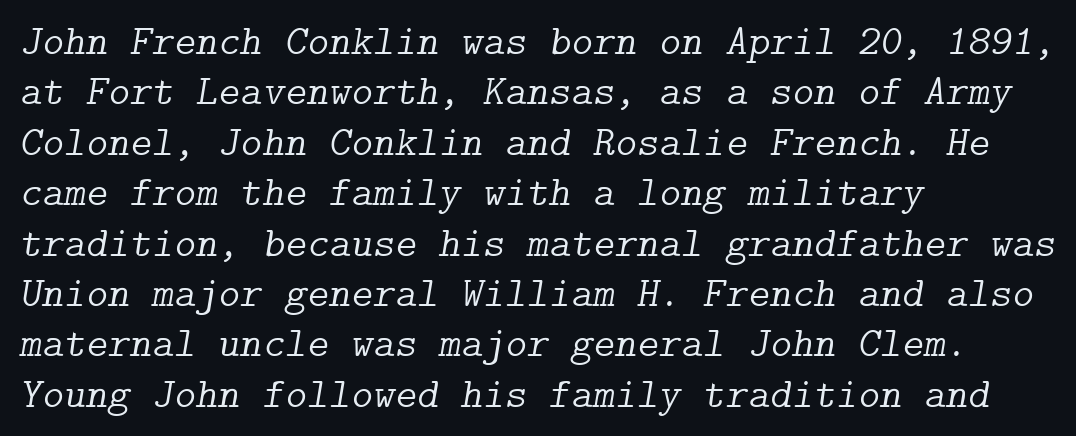
Q: Is the text bold? A: No.
Q: Is the text italic (slanted)? A: Yes, it leans right by about 9 degrees.
Q: Is the typeface a serif or a sans-serif typeface? A: Serif.
Q: Is the text underlined? A: No.
Q: How is the paragraph aligned? A: Left-aligned.
Q: Is the spacing between letters normal or unusually wide? A: Normal.
Q: Width (condensed, normal, or wide)? A: Normal.
Q: Stroke contrast? A: Low.
Q: x-height? A: Medium.
